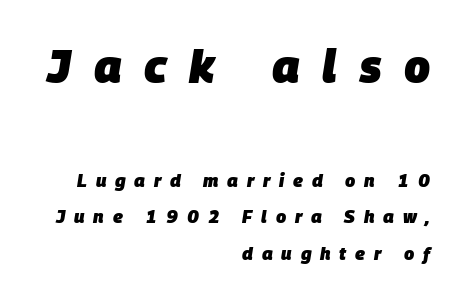
{"italic": "yes", "lean": "right", "slant_degrees": 9, "bold": "yes", "weight": "heavy", "width": "normal", "stroke_contrast": "low", "x_height": "large", "monospaced": "no", "underline": "no", "align": "right", "line_spacing": "loose", "line_spacing_ratio": 2.04, "letter_spacing": "wide", "letter_spacing_em": 0.49, "larger_block": "first", "size_ratio": 2.56, "glyph_px": 46}
